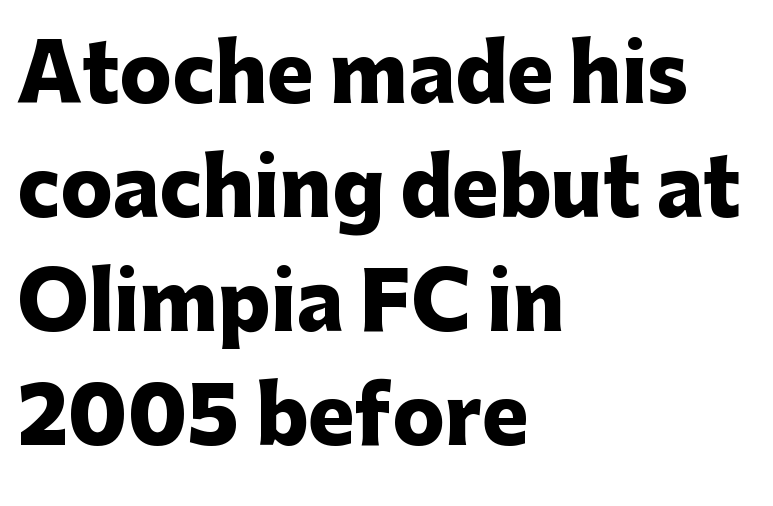
Q: Is the text bold? A: Yes.
Q: Is the text italic (slanted)? A: No, it is upright.
Q: Is the typeface a serif or a sans-serif typeface? A: Sans-serif.
Q: Is the text underlined? A: No.
Q: How is the paragraph aligned? A: Left-aligned.
Q: Is the spacing between letters normal or unusually wide? A: Normal.
Q: Is the spacing between lines tight, normal or loose? A: Normal.
Q: Width (condensed, normal, or wide)? A: Normal.
Q: Stroke contrast? A: Low.
Q: x-height? A: Medium.
Q: Monospaced? A: No.
